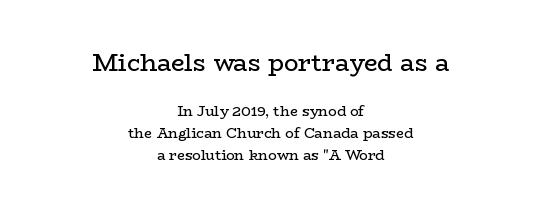
{"italic": "no", "bold": "no", "underline": "no", "align": "center", "line_spacing": "normal", "line_spacing_ratio": 1.58, "letter_spacing": "normal", "letter_spacing_em": 0.0, "larger_block": "first", "size_ratio": 1.71, "glyph_px": 24}
